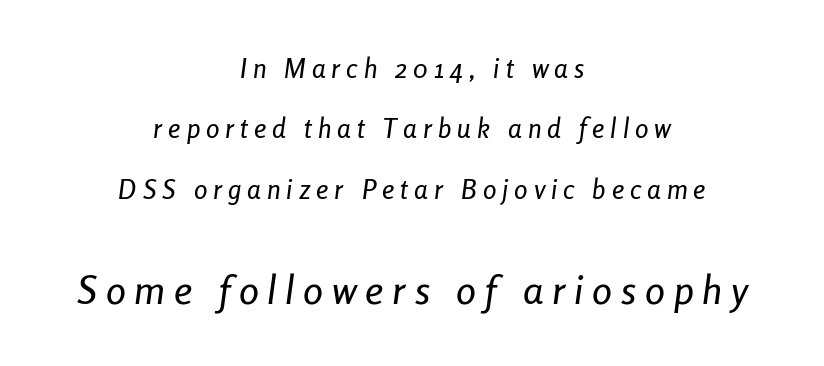
The image shows 40 px condensed type, italic (leaning right); set centered, loose line spacing (2.24x), unusually wide letter spacing (+0.22 em), not underlined; the second (bottom) block is 1.48x larger; low stroke contrast and a medium x-height.
